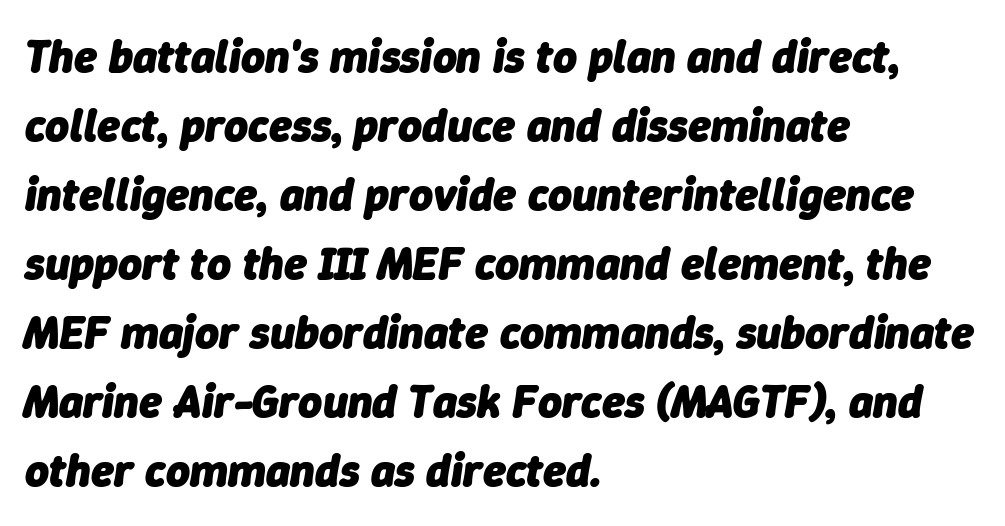
The image shows 46 px heavy type, italic (leaning right); set left-aligned, normal line spacing (1.5x), normal letter spacing, not underlined; low stroke contrast and a medium x-height.
